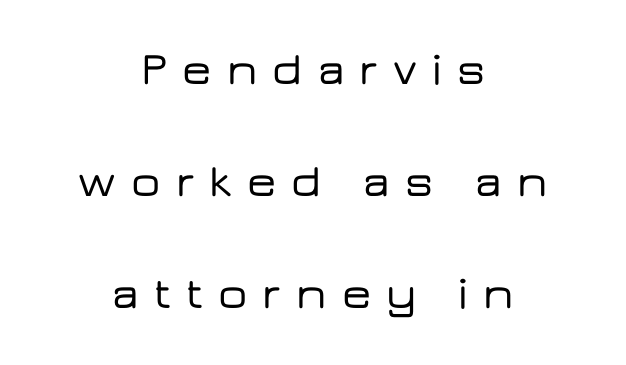
The image shows 46 px wide sans-serif type, upright; set centered, loose line spacing (2.44x), unusually wide letter spacing (+0.33 em), not underlined; low stroke contrast and a medium x-height.
